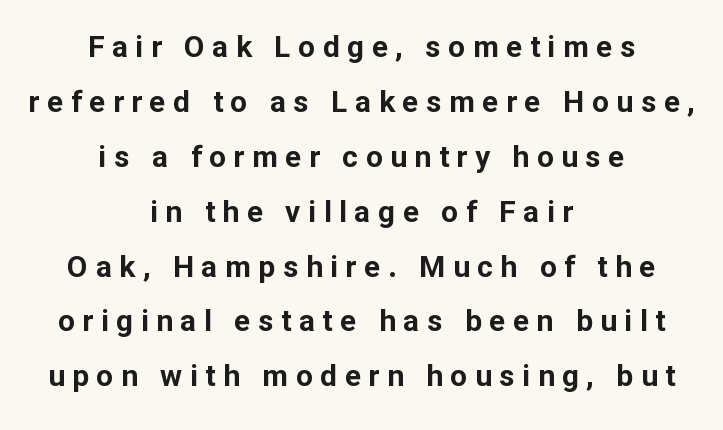
{"serif": "no", "italic": "no", "bold": "yes", "weight": "bold", "width": "normal", "stroke_contrast": "low", "x_height": "medium", "monospaced": "no", "underline": "no", "align": "center", "line_spacing_ratio": 1.83, "letter_spacing": "wide", "letter_spacing_em": 0.25, "glyph_px": 30}
